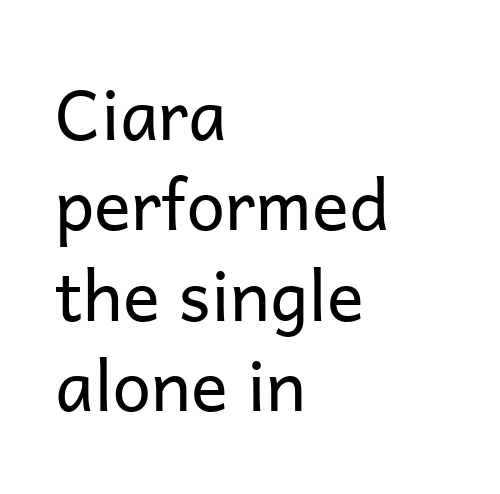
The image shows 69 px regular-weight sans-serif type, upright; set left-aligned, normal line spacing (1.31x), normal letter spacing, not underlined; low stroke contrast and a medium x-height.
